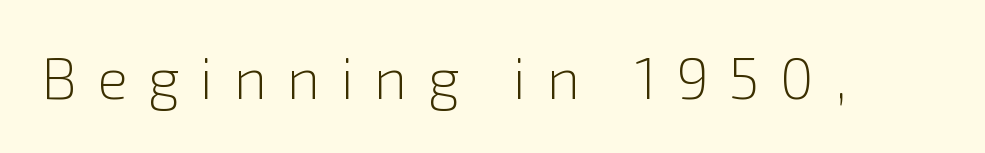
Q: Is the text bold? A: No.
Q: Is the text italic (slanted)? A: No, it is upright.
Q: Is the typeface a serif or a sans-serif typeface? A: Sans-serif.
Q: Is the text underlined? A: No.
Q: Is the spacing between letters normal or unusually wide? A: Unusually wide.
Q: Width (condensed, normal, or wide)? A: Normal.
Q: x-height? A: Medium.
Q: Monospaced? A: No.
